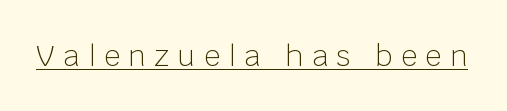
The image shows 29 px light sans-serif type, upright; set unusually wide letter spacing (+0.29 em), underlined; low stroke contrast and a large x-height.
